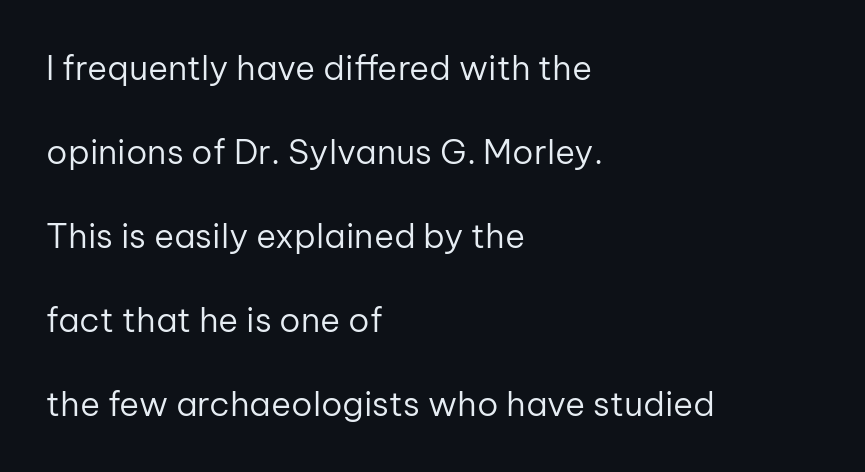
What stands out about the letter spacing? Nothing — it is the standard amount. Check the space under the baseline: it is left empty. This sample has the flowing, uneven cadence of proportional lettering. A student would call this left alignment; a typographer would say flush left, rag right.
